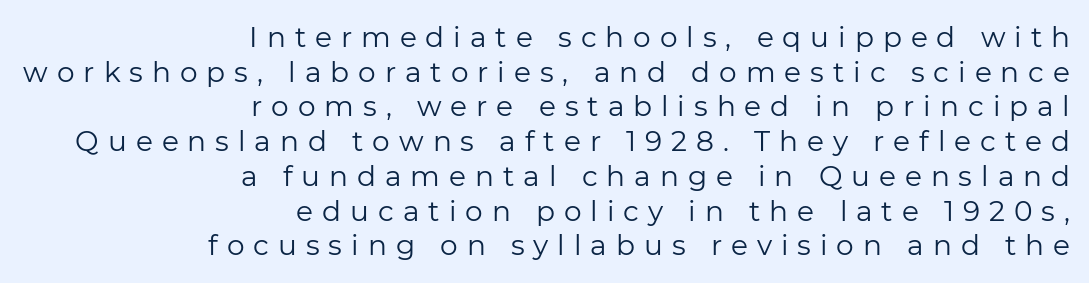
The rendering uses natural spacing where letterforms have individual widths. Is the type heavy? It reads as light-to-regular instead. The text was rendered using a sans face with plain stroke endings. Italic? Not at all — the glyphs are vertical. The letters are spread apart with noticeably loose tracking. Notice how the passage keeps a crisp vertical edge on the right only.
